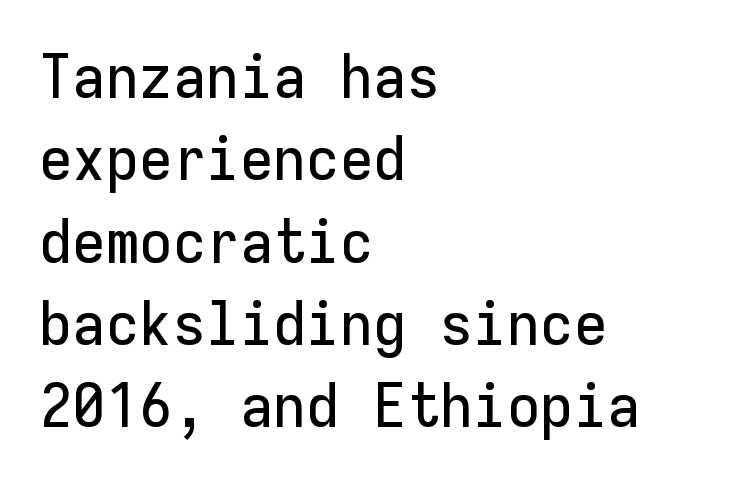
{"serif": "no", "italic": "no", "width": "normal", "stroke_contrast": "low", "x_height": "medium", "monospaced": "yes", "underline": "no", "align": "left", "line_spacing": "normal", "line_spacing_ratio": 1.35, "letter_spacing": "normal", "letter_spacing_em": 0.0, "glyph_px": 61}
